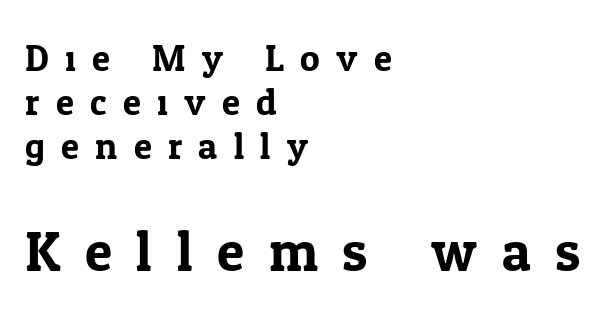
The passage shown is typeset with a serif family. Observe the wide spacing: letters keep a clear distance from each other. The paragraph shown leans on its left margin. Proportional: the letters do not fall into vertical columns. Italic? Not at all — the glyphs are vertical. Is the lower block the larger one? Yes — the lower block carries the bigger type.
